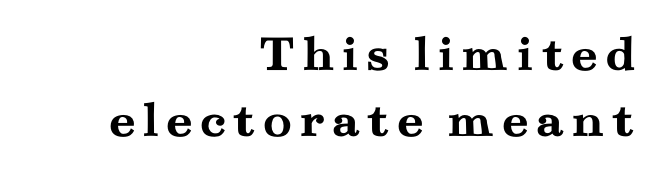
The image shows 53 px semibold, wide serif type, upright; set right-aligned, line spacing 1.24x, not underlined; medium stroke contrast and a small x-height.
